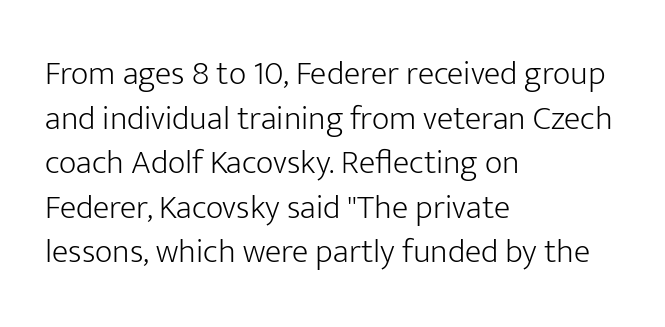
The image shows 34 px light sans-serif type, upright; set left-aligned, normal line spacing (1.31x), normal letter spacing, not underlined; low stroke contrast and a medium x-height.
